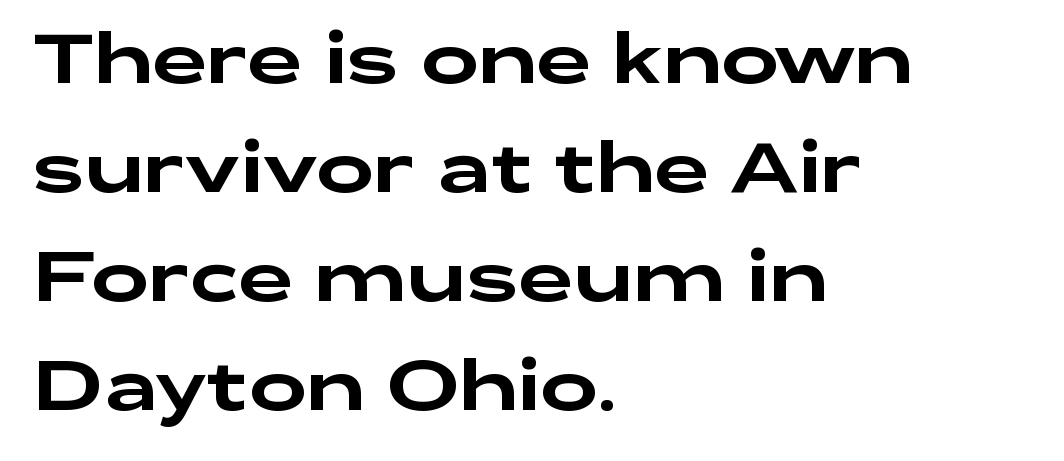
The image shows 69 px wide sans-serif type, upright; set left-aligned, normal line spacing (1.58x), normal letter spacing, not underlined; low stroke contrast and a medium x-height.
